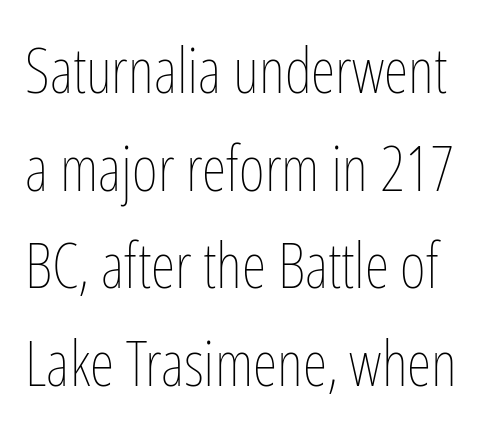
Q: Is the text bold? A: No.
Q: Is the text italic (slanted)? A: No, it is upright.
Q: Is the text underlined? A: No.
Q: Is the spacing between letters normal or unusually wide? A: Normal.
Q: Is the spacing between lines tight, normal or loose? A: Normal.
Q: Width (condensed, normal, or wide)? A: Condensed.
Q: Stroke contrast? A: Low.
Q: x-height? A: Medium.
Q: Monospaced? A: No.
